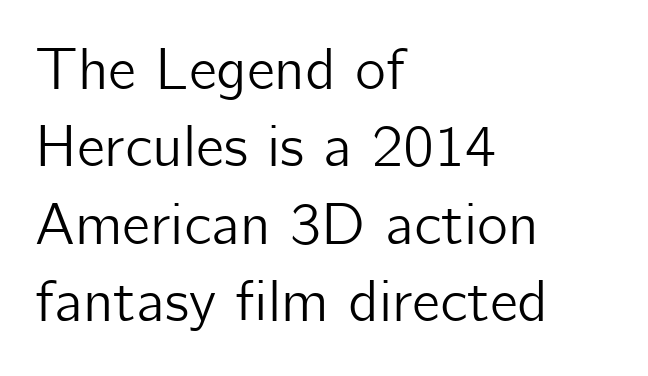
The image shows 59 px sans-serif type, upright; set left-aligned, normal line spacing (1.31x), normal letter spacing, not underlined; low stroke contrast and a medium x-height.
